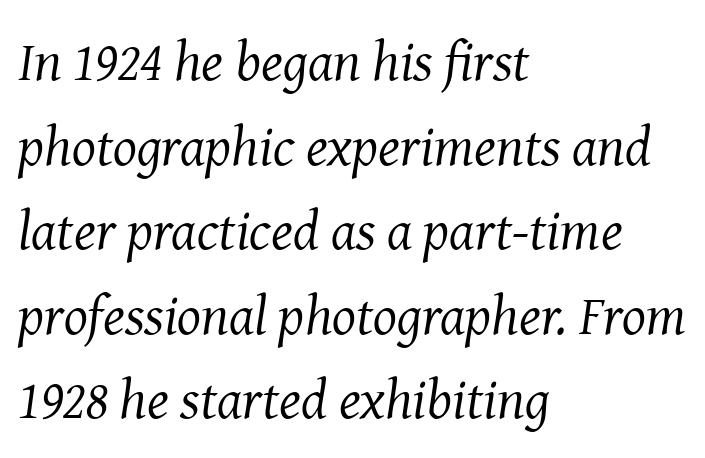
The image shows 56 px regular-weight serif type, italic (leaning right); set left-aligned, normal line spacing (1.51x), normal letter spacing, not underlined; medium stroke contrast and a medium x-height.
